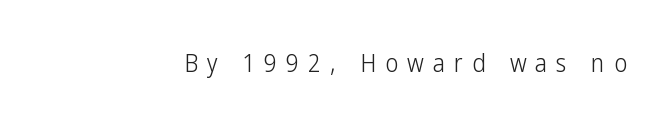
The image shows 25 px text type, upright; set unusually wide letter spacing (+0.36 em), not underlined.
